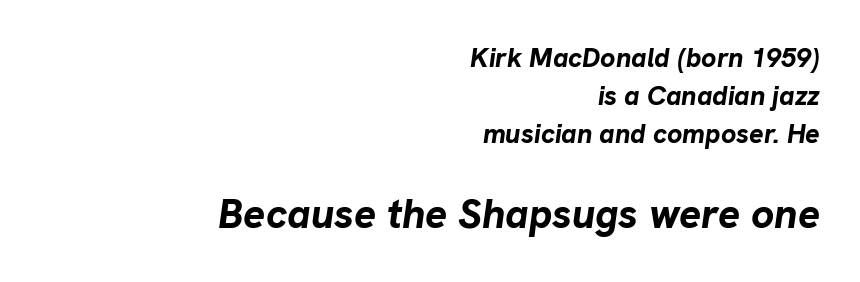
Q: Is the text bold? A: Yes.
Q: Is the text italic (slanted)? A: Yes, it leans right by about 8 degrees.
Q: Is the text underlined? A: No.
Q: How is the paragraph aligned? A: Right-aligned.
Q: Is the spacing between letters normal or unusually wide? A: Normal.
Q: Is the spacing between lines tight, normal or loose? A: Normal.
Q: Which block of text is set in a larger size, the first (top) or the second (bottom)? A: The second (bottom) one.
Q: Width (condensed, normal, or wide)? A: Normal.
Q: Stroke contrast? A: Low.
Q: x-height? A: Medium.
Q: Monospaced? A: No.
